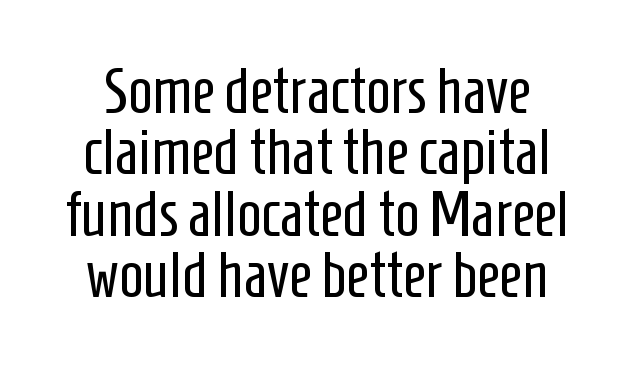
Between one letter and the next there's only the usual sliver of space. Beneath every word, the page is bare. This rendering employs a face without finishing strokes, i.e., a sans-serif. These lines are rendered in a variable-pitch font. Summary of vertical rhythm: compact, with narrow interline spacing. Bold? No — there's no thickening of the strokes.
